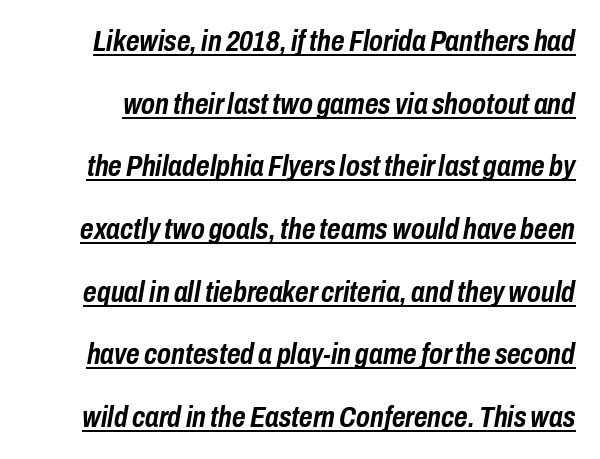
Notice how thick the strokes are: this is what a full bold looks like. The tracking reads as untouched default to a designer's eye. You could fit nearly another row in the gap between these rows. Beneath each row of characters lies a ruled line.
